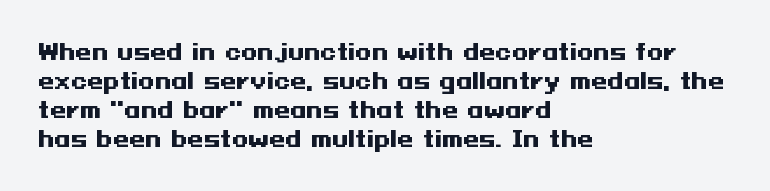
The image shows 21 px bold type, upright; set left-aligned, normal line spacing (1.38x), normal letter spacing, not underlined.
